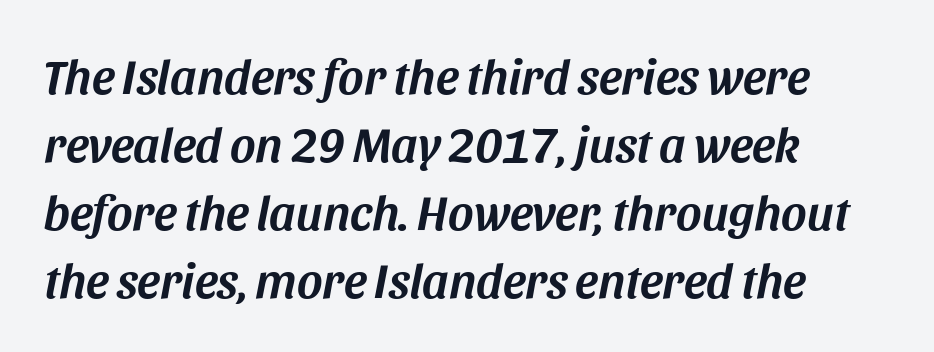
Q: Is the text italic (slanted)? A: Yes, it leans right by about 11 degrees.
Q: Is the text underlined? A: No.
Q: How is the paragraph aligned? A: Left-aligned.
Q: Is the spacing between letters normal or unusually wide? A: Normal.
Q: Is the spacing between lines tight, normal or loose? A: Normal.
Q: Width (condensed, normal, or wide)? A: Normal.
Q: Stroke contrast? A: Medium.
Q: x-height? A: Large.
Q: Monospaced? A: No.
